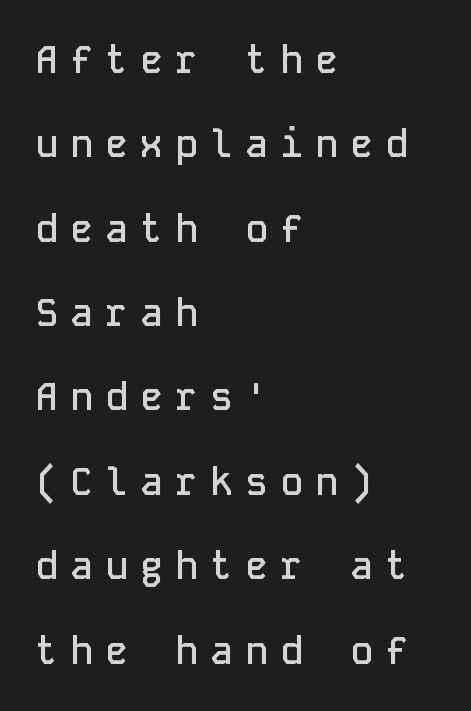
The image shows 38 px semibold sans-serif type, upright, monospaced; set left-aligned, loose line spacing (2.22x), unusually wide letter spacing (+0.32 em), not underlined; low stroke contrast and a medium x-height.
